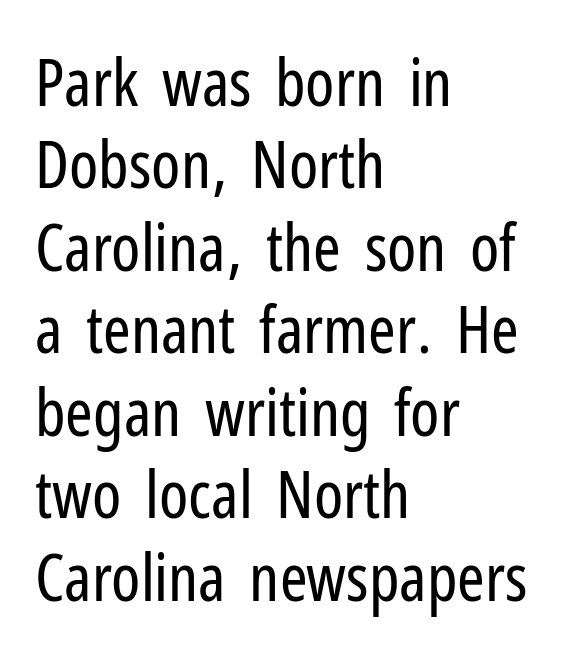
The image shows 66 px regular-weight, condensed sans-serif type, upright; set left-aligned, normal line spacing (1.25x), normal letter spacing, not underlined; low stroke contrast and a medium x-height.
